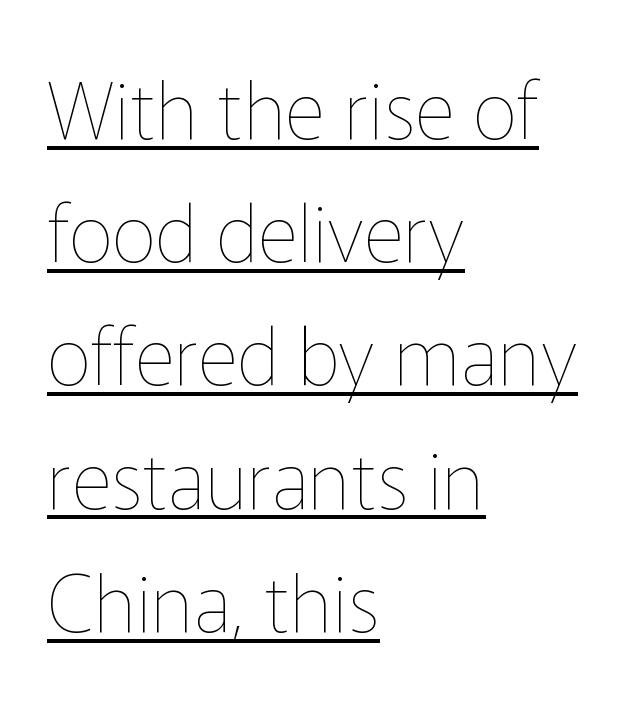
The image shows 79 px thin type, upright; set left-aligned, normal line spacing (1.56x), normal letter spacing, underlined; low stroke contrast and a medium x-height.
